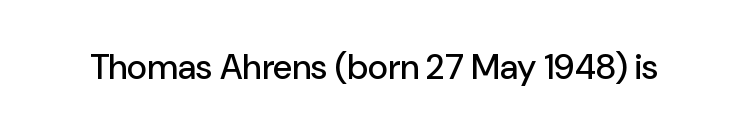
The image shows 35 px sans-serif type, upright; set normal letter spacing, not underlined; low stroke contrast and a medium x-height.
